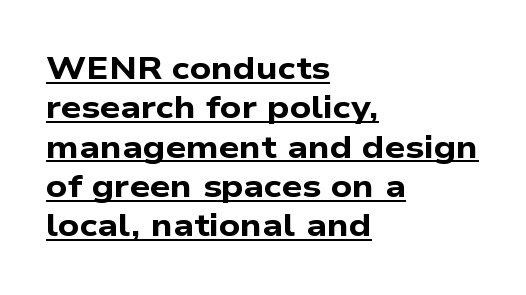
{"serif": "no", "bold": "yes", "weight": "bold", "width": "wide", "stroke_contrast": "low", "x_height": "medium", "monospaced": "no", "underline": "yes", "align": "left", "line_spacing_ratio": 1.23, "letter_spacing": "normal", "letter_spacing_em": 0.0, "glyph_px": 32}
